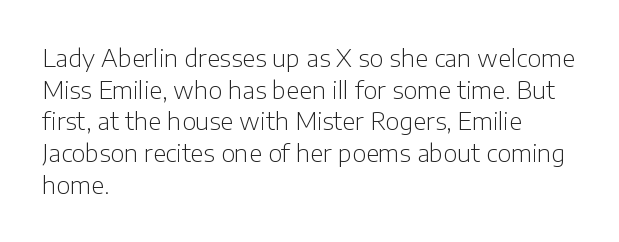
Q: Is the text bold? A: No.
Q: Is the text italic (slanted)? A: No, it is upright.
Q: Is the text underlined? A: No.
Q: How is the paragraph aligned? A: Left-aligned.
Q: Is the spacing between letters normal or unusually wide? A: Normal.
Q: Is the spacing between lines tight, normal or loose? A: Normal.
